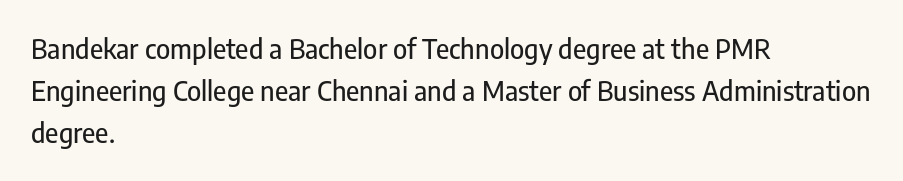
The image shows 27 px text type, upright; set left-aligned, normal line spacing (1.56x), normal letter spacing, not underlined.
